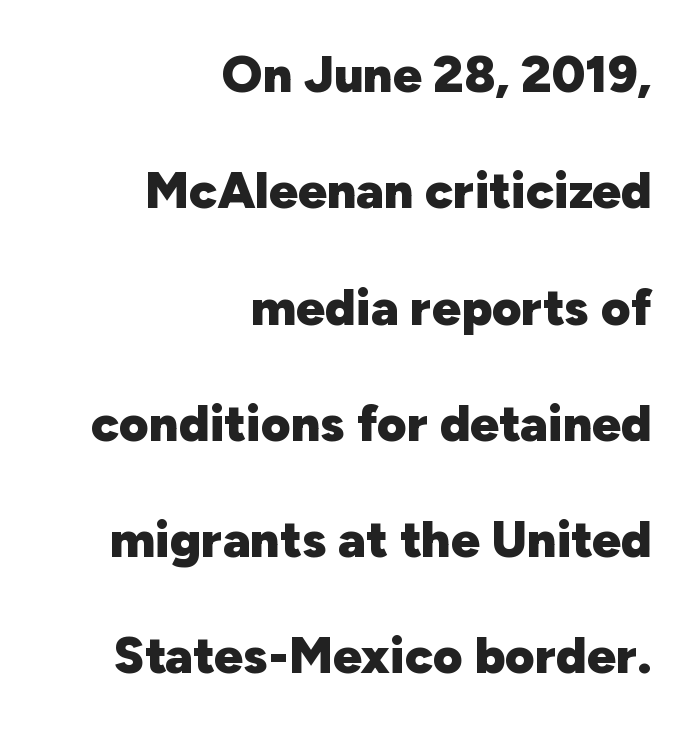
Strokes here are thick enough to call this a true bold. Underline: absent. Examine the stroke ends and you'll find no serifs. Think of a printed novel: that variable character pitch is what you see here. The lettering stays uniformly vertical, giving the passage a roman look.
